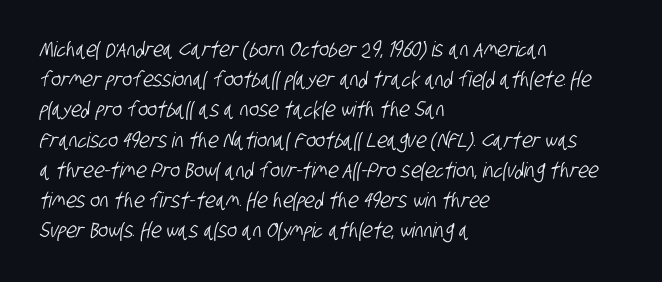
The image shows 21 px text type; set left-aligned, normal line spacing (1.44x), normal letter spacing, not underlined.
